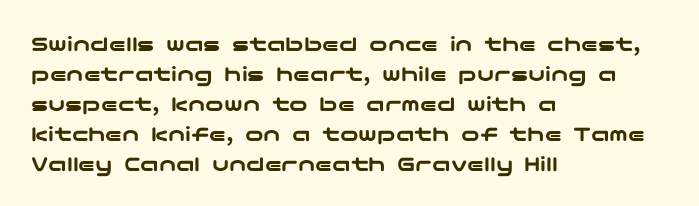
The rendering keeps characters at their native spacing. The string is rendered with underlining switched off. It's the straight-up-and-down kind of type. The paragraph has a hard left edge and a soft right edge. One glance says typical: line gaps are just what's usual.
